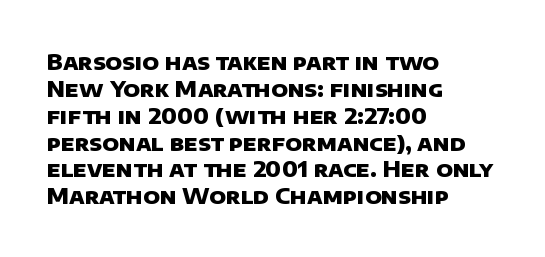
Here the glyphs are tracked normally, forming tight word shapes. The space beneath each line is pristine and unruled. This sample is left-justified, so line endings fall wherever the words run out. Each glyph is drawn with heavy, bold strokes.
